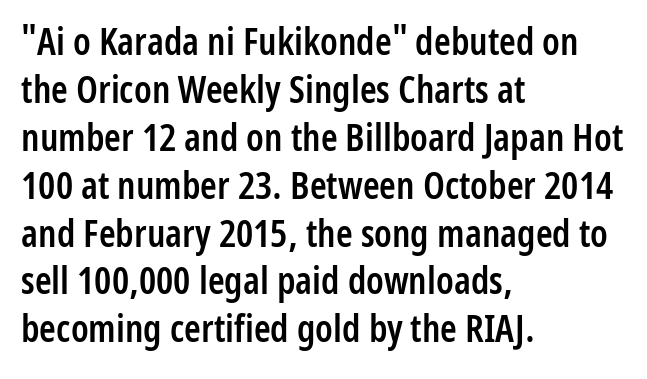
The image shows 38 px semibold, condensed sans-serif type, upright; set left-aligned, normal line spacing (1.26x), normal letter spacing, not underlined; low stroke contrast and a medium x-height.
